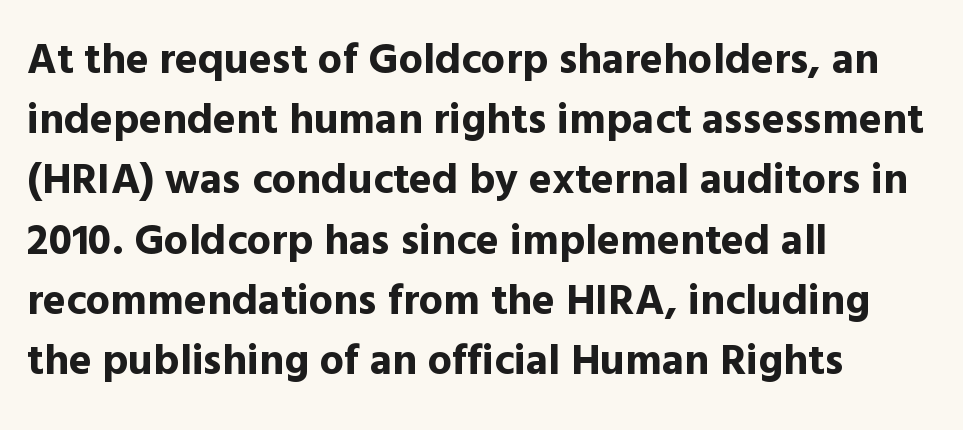
Line starts are locked; line ends wander. Spacing between characters is what you'd get straight out of the box. Quick note: underline off. Notice how thick the strokes are: this is what a full bold looks like. The font's upright variant was chosen for this text. In terms of letterform style, serifs are entirely absent.
